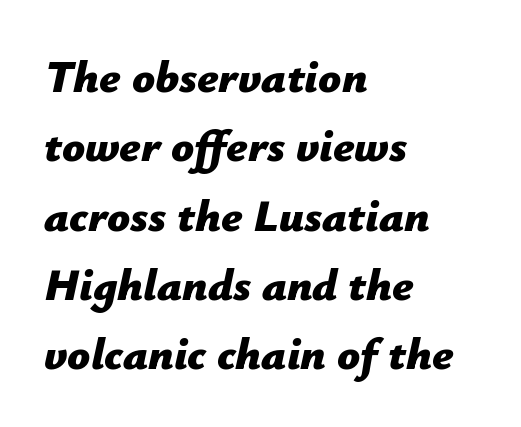
If you drew a ruler down the left edge, every line would touch it. This is oblique type, the kind used for emphasis or titles. Glyph-to-glyph distance matches everyday printed text. In terms of weight, the rendering is a true, heavy bold.
